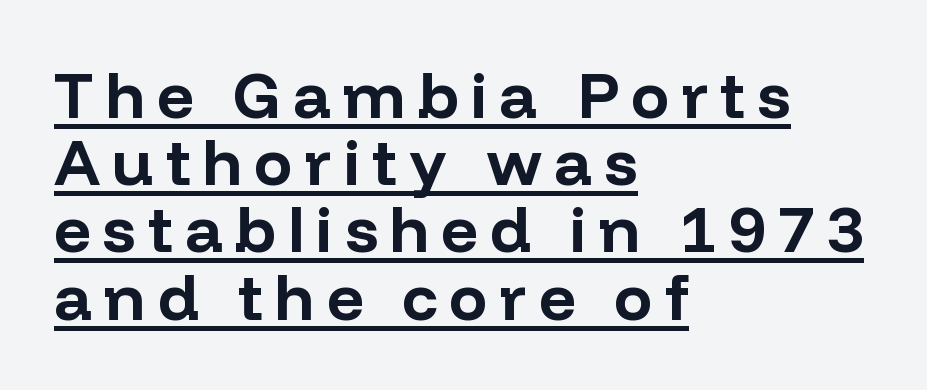
The specimen includes a rule beneath the text block's lines. Look at the bottom of the vertical strokes: they stop flat, with no serifs. Spacing verdict: proportional, widths tailored to each character. Vertical spacing — tight.
